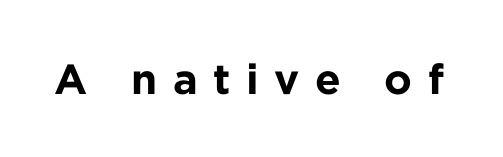
Emphasis by weight is at full strength: bold. Inter-character spacing is expanded well beyond the font's built-in metrics. The specimen omits any rule beneath the text block's lines. Characters remain perfectly vertical along every line. Proportional: the letters do not fall into vertical columns. Serif or sans? Sans — the stroke terminals are bare.
